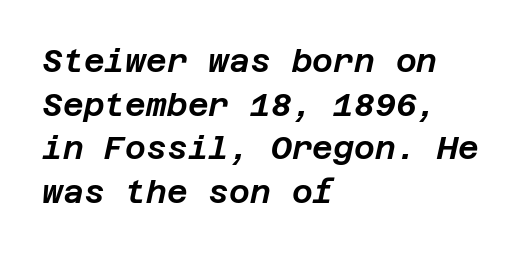
Decoration check: the copy has no underline. Observe the ordinary spacing: letters are neighbours, not strangers. The rendering uses a moderate line-height, typical for paragraphs. Italic: yes, the glyphs are oblique. Leftover space on each line is placed entirely after the last word.
